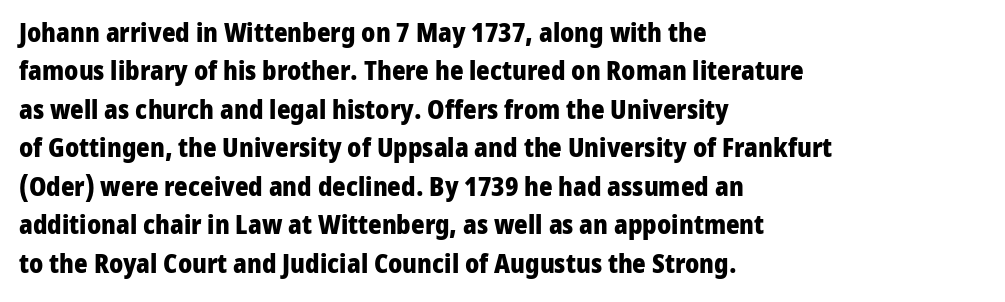
The image shows 26 px bold type, upright; set left-aligned, normal line spacing (1.48x), normal letter spacing, not underlined.
